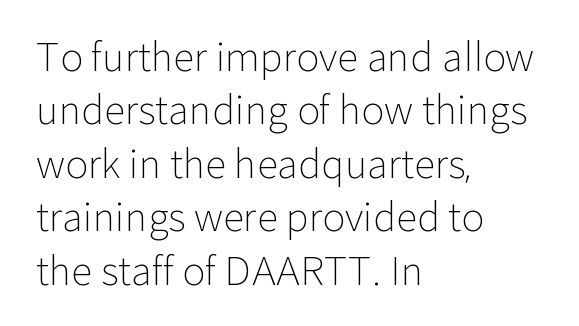
The image shows 39 px light sans-serif type, upright; set left-aligned, normal line spacing (1.37x), normal letter spacing, not underlined; low stroke contrast and a medium x-height.
